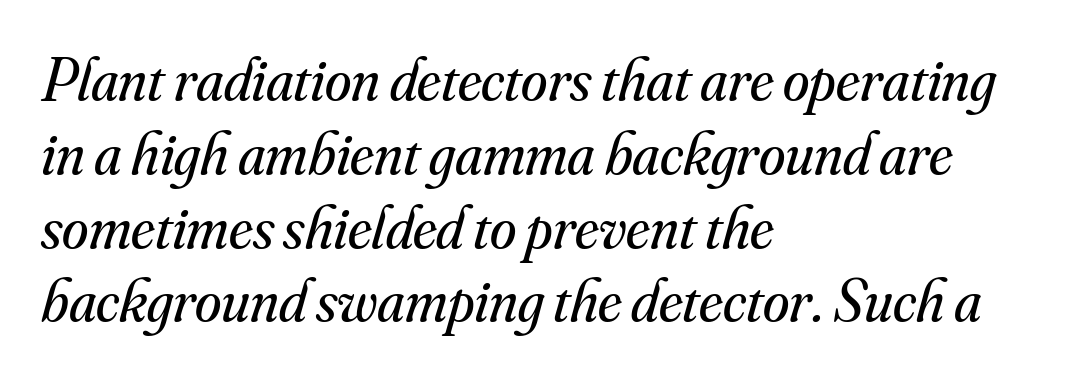
The rendering shows small feet on the letterforms — a serif design. Beneath every word, the page is bare. A typesetter would mark this as italic. The face used here is proportionally spaced, like ordinary book or web type. These lines are set flush left with a ragged right edge. Nothing unusual about the tracking: characters are spaced as the font intends.
